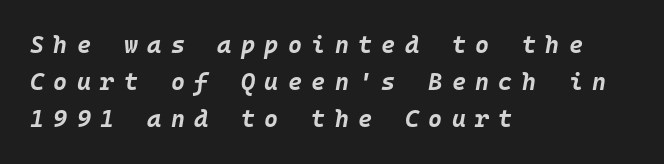
The image shows 24 px bold type, italic (leaning right); set left-aligned, normal line spacing (1.55x), unusually wide letter spacing (+0.39 em), not underlined.
